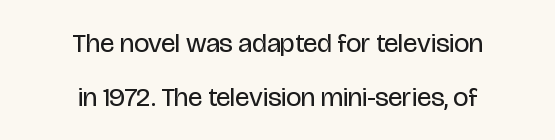
What stands out about the letter spacing? Nothing — it is the standard amount. Check the space under the baseline: it is left empty. The rag falls on both sides of this text block equally. Summary of vertical rhythm: relaxed, with wide interline spacing.
